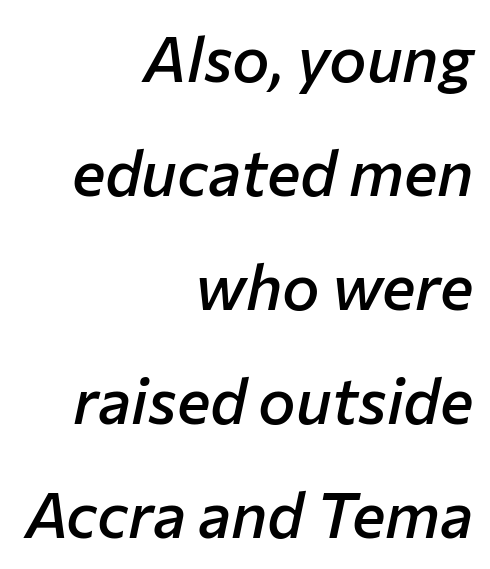
The rendering uses natural spacing where letterforms have individual widths. These lines are set flush right with a ragged left edge. Rule under the text: the space is simply empty. Slanted lettering throughout.
